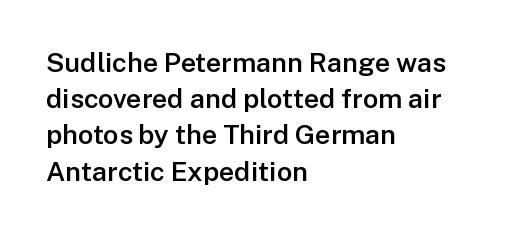
Nobody touched the tracking dial on this one. Its strokes are somewhat broadened, the hallmark of semibold type. Reading down the column, the eye jumps a familiar distance to each next line. Decoration check: the copy has no underline. The paragraph has a hard left edge and a soft right edge. Does the lettering tilt? It doesn't — this is upright.
